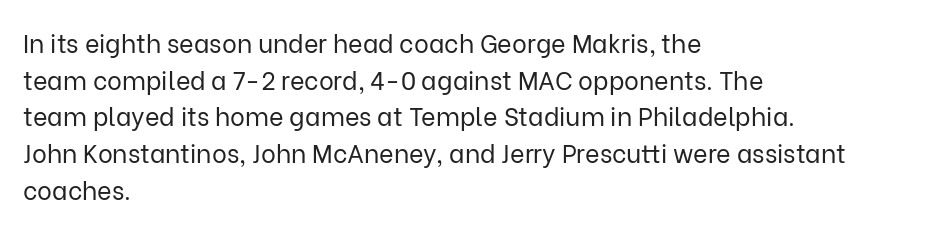
The image shows 25 px text type, upright; set left-aligned, normal line spacing (1.47x), normal letter spacing, not underlined.
